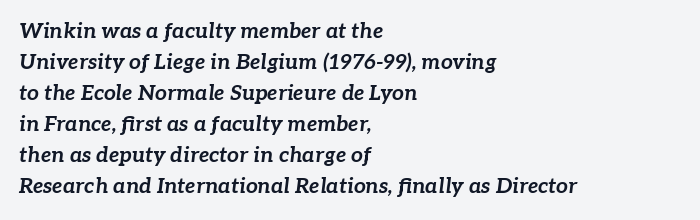
Every character sits at an angle, as italics do. Bold? Absolutely — the strokes are thick and heavy. The baseline area is clear. The rendering uses a moderate line-height, typical for paragraphs. Alignment: flush left.
